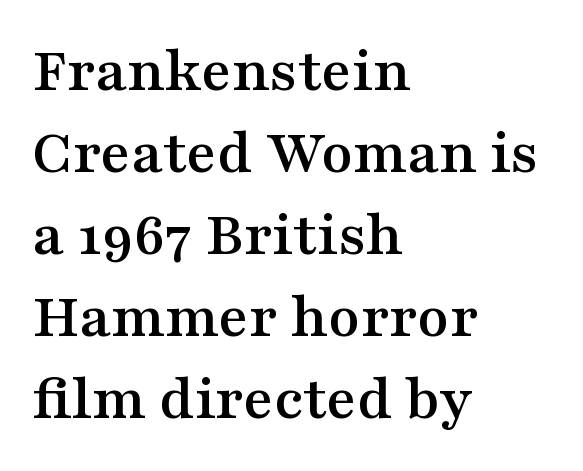
Q: Is the text italic (slanted)? A: No, it is upright.
Q: Is the typeface a serif or a sans-serif typeface? A: Serif.
Q: Is the text underlined? A: No.
Q: How is the paragraph aligned? A: Left-aligned.
Q: Is the spacing between letters normal or unusually wide? A: Normal.
Q: Is the spacing between lines tight, normal or loose? A: Normal.
Q: Width (condensed, normal, or wide)? A: Wide.
Q: Stroke contrast? A: Medium.
Q: x-height? A: Medium.
Q: Monospaced? A: No.
